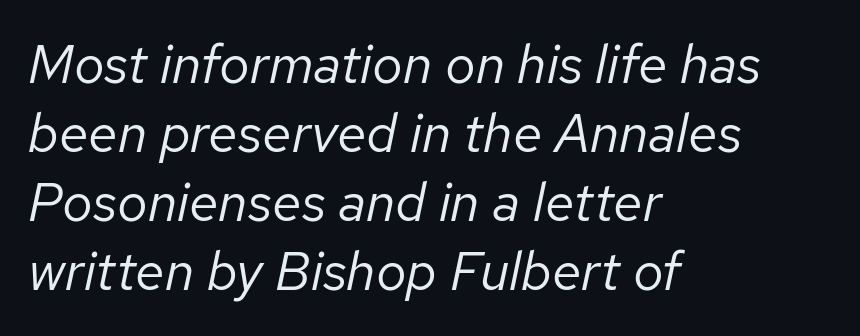
In terms of leading, this rendering sits right in the middle. Think standard paragraph weight, or any step lighter than that. Default kerning and tracking; the words read as compact shapes. The glyphs look as if they've been sheared to an angle. Quick note: underline off. You could not count columns in this text — the font is proportionally spaced.
